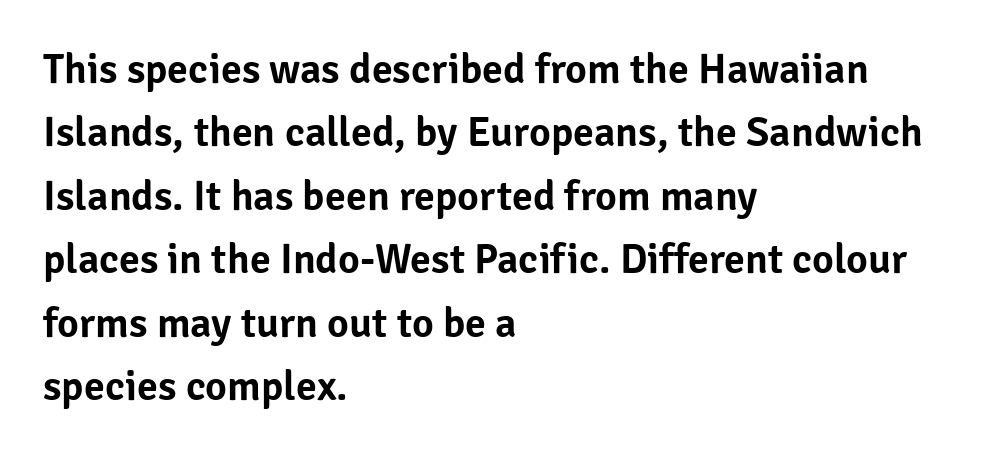
The rendering shows plain stroke endings on the letterforms — a sans-serif design. Whoever set this chose a conventional vertical rhythm. Character widths vary here, with narrow letters taking less room than wide ones. Each word holds together tightly as a unit, with standard inter-letter gaps. The lines are quadded left. Ascenders rise straight up at ninety degrees.
